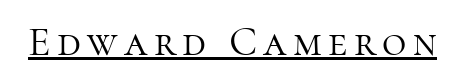
{"serif": "yes", "italic": "no", "bold": "no", "weight": "light", "width": "normal", "stroke_contrast": "high", "x_height": "medium", "monospaced": "no", "underline": "yes", "glyph_px": 42}
